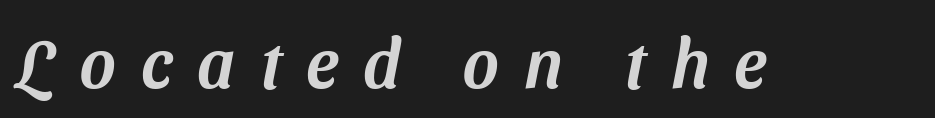
The passage shown is not underscored anywhere. Here the designer chose a conventional face with non-uniform glyph widths. No feet cap the strokes, marking this as sans-serif type. Caption: expanded tracking, letters set apart.
